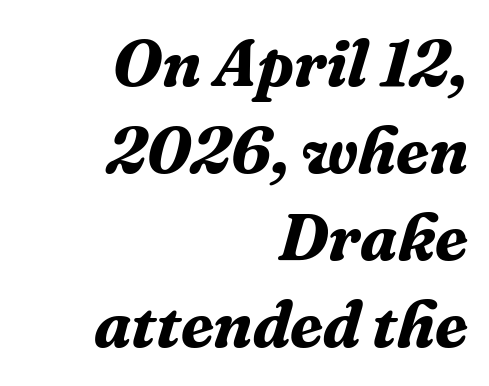
Q: Is the text bold? A: Yes.
Q: Is the text italic (slanted)? A: Yes, it leans right by about 16 degrees.
Q: Is the typeface a serif or a sans-serif typeface? A: Serif.
Q: Is the text underlined? A: No.
Q: How is the paragraph aligned? A: Right-aligned.
Q: Is the spacing between letters normal or unusually wide? A: Normal.
Q: Is the spacing between lines tight, normal or loose? A: Normal.
Q: Width (condensed, normal, or wide)? A: Normal.
Q: Stroke contrast? A: Medium.
Q: x-height? A: Medium.
Q: Monospaced? A: No.
